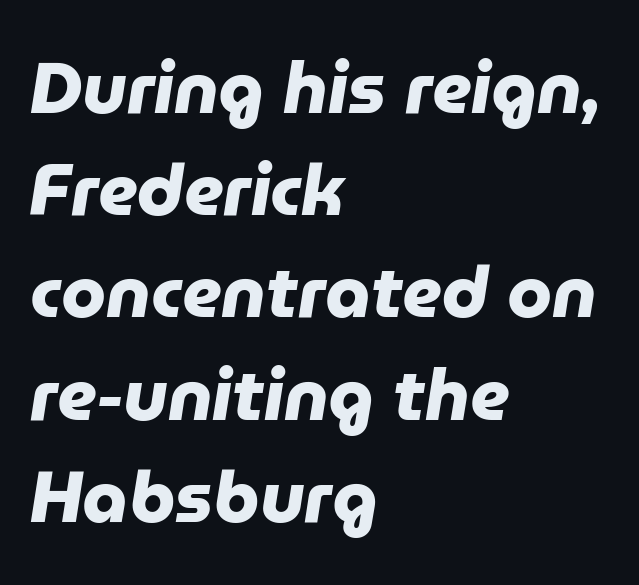
{"serif": "no", "bold": "yes", "weight": "heavy", "width": "normal", "stroke_contrast": "low", "x_height": "medium", "monospaced": "no", "underline": "no", "align": "left", "line_spacing": "normal", "line_spacing_ratio": 1.42, "letter_spacing": "normal", "letter_spacing_em": 0.0, "glyph_px": 72}
